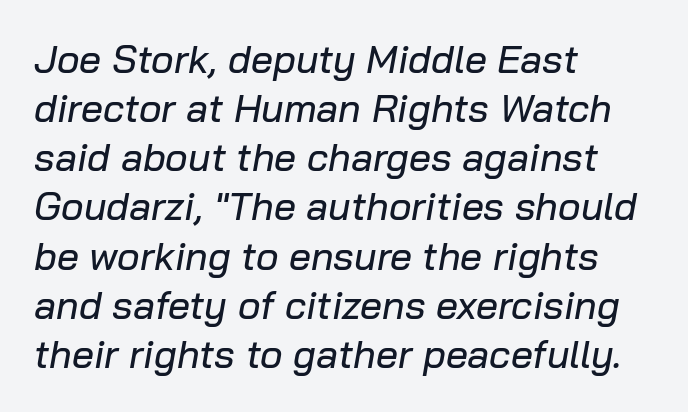
{"italic": "yes", "lean": "right", "slant_degrees": 10, "width": "normal", "stroke_contrast": "low", "x_height": "medium", "monospaced": "no", "underline": "no", "align": "left", "line_spacing": "normal", "line_spacing_ratio": 1.26, "letter_spacing": "normal", "letter_spacing_em": 0.0, "glyph_px": 39}
